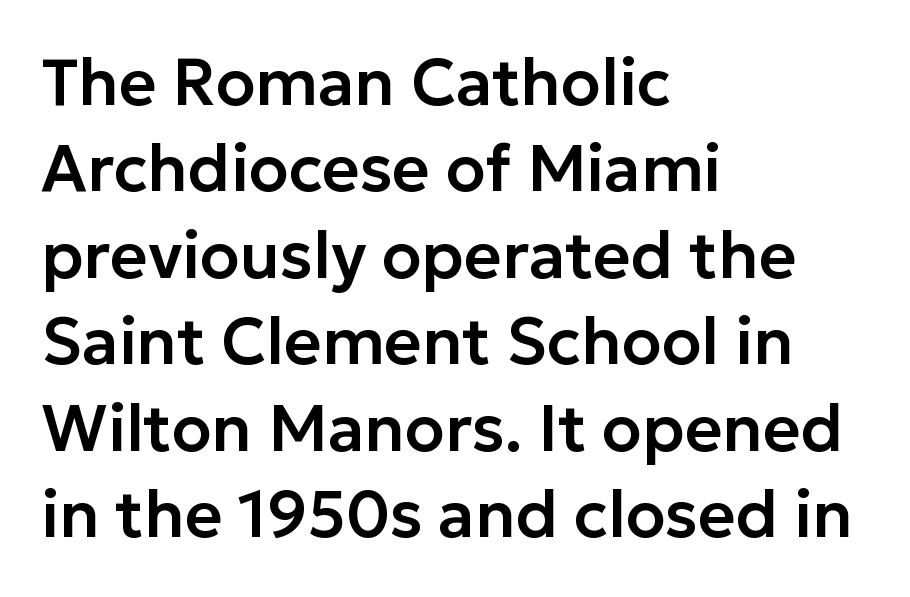
{"serif": "no", "italic": "no", "width": "normal", "stroke_contrast": "low", "x_height": "medium", "monospaced": "no", "underline": "no", "align": "left", "line_spacing": "normal", "line_spacing_ratio": 1.33, "letter_spacing": "normal", "letter_spacing_em": 0.0, "glyph_px": 65}
